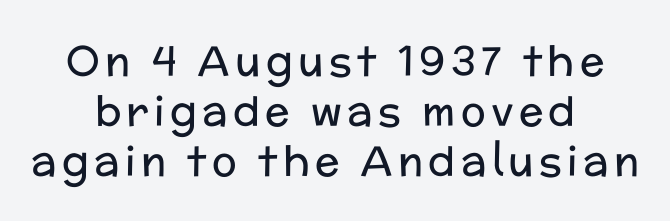
Q: Is the text bold? A: No.
Q: Is the text italic (slanted)? A: No, it is upright.
Q: Is the typeface a serif or a sans-serif typeface? A: Sans-serif.
Q: Is the text underlined? A: No.
Q: How is the paragraph aligned? A: Centered.
Q: Width (condensed, normal, or wide)? A: Normal.
Q: Stroke contrast? A: Low.
Q: x-height? A: Medium.
Q: Monospaced? A: No.
